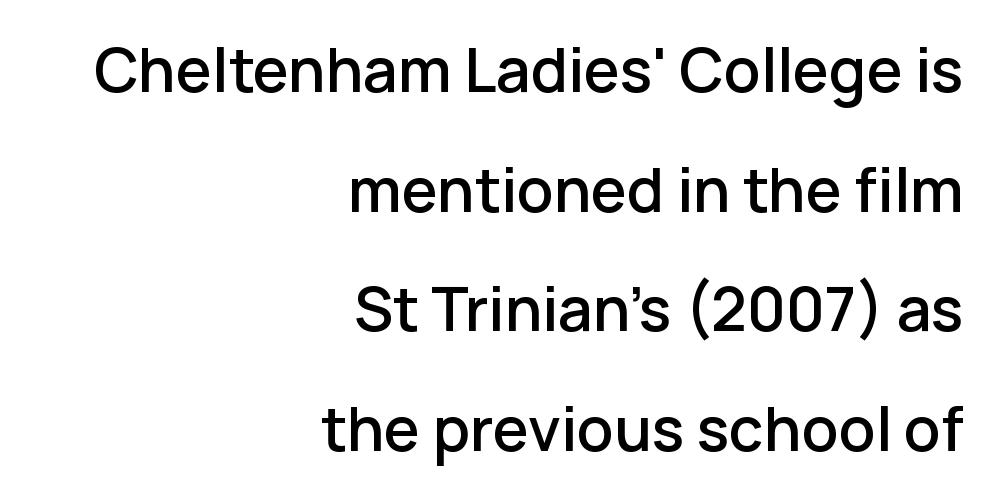
Q: Is the text italic (slanted)? A: No, it is upright.
Q: Is the typeface a serif or a sans-serif typeface? A: Sans-serif.
Q: Is the text underlined? A: No.
Q: How is the paragraph aligned? A: Right-aligned.
Q: Is the spacing between letters normal or unusually wide? A: Normal.
Q: Is the spacing between lines tight, normal or loose? A: Loose.
Q: Width (condensed, normal, or wide)? A: Normal.
Q: Stroke contrast? A: Low.
Q: x-height? A: Medium.
Q: Monospaced? A: No.
